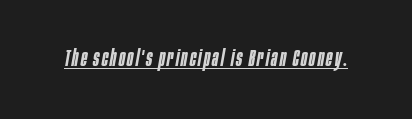
Q: Is the text bold? A: Semi-bold.
Q: Is the text italic (slanted)? A: Yes, it leans right by about 10 degrees.
Q: Is the text underlined? A: Yes.
